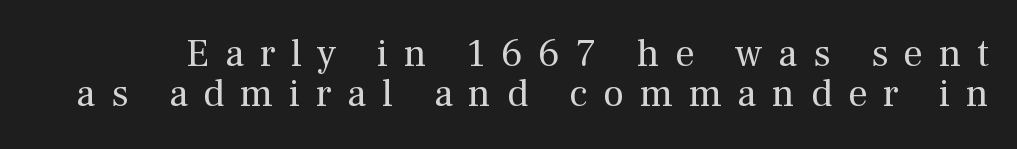
{"serif": "yes", "italic": "no", "bold": "no", "weight": "regular", "width": "normal", "stroke_contrast": "medium", "x_height": "medium", "monospaced": "no", "underline": "no", "line_spacing": "tight", "line_spacing_ratio": 1.03, "letter_spacing": "wide", "letter_spacing_em": 0.4, "glyph_px": 39}
